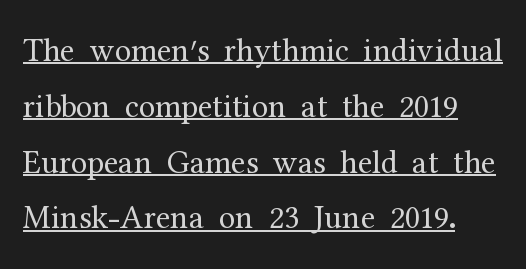
{"serif": "yes", "italic": "no", "bold": "no", "weight": "regular", "width": "normal", "stroke_contrast": "medium", "x_height": "medium", "monospaced": "no", "underline": "yes", "align": "left", "line_spacing": "normal", "line_spacing_ratio": 1.69, "letter_spacing": "normal", "letter_spacing_em": 0.0, "glyph_px": 33}
